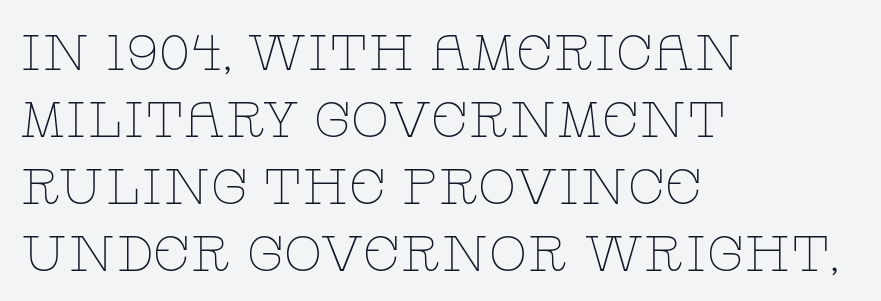
{"serif": "yes", "italic": "no", "bold": "no", "weight": "thin", "width": "wide", "stroke_contrast": "low", "x_height": "large", "monospaced": "no", "underline": "no", "align": "left", "line_spacing": "normal", "line_spacing_ratio": 1.34, "letter_spacing": "normal", "letter_spacing_em": 0.0, "glyph_px": 50}
